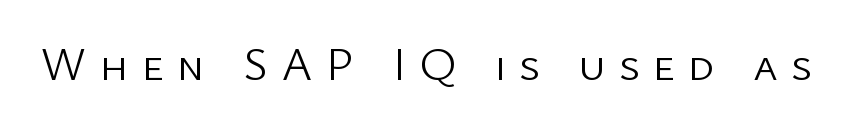
The image shows 47 px light sans-serif type, upright; set unusually wide letter spacing (+0.28 em), not underlined; low stroke contrast and a medium x-height.
